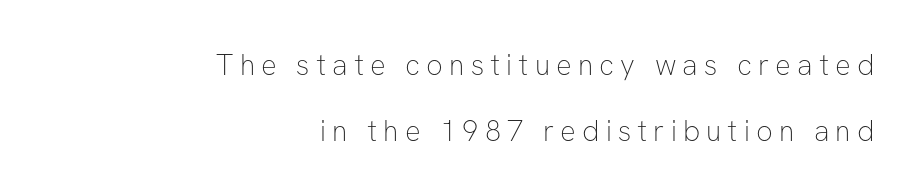
The image shows 29 px thin sans-serif type, upright; set right-aligned, loose line spacing (2.27x), unusually wide letter spacing (+0.21 em), not underlined; low stroke contrast and a medium x-height.
